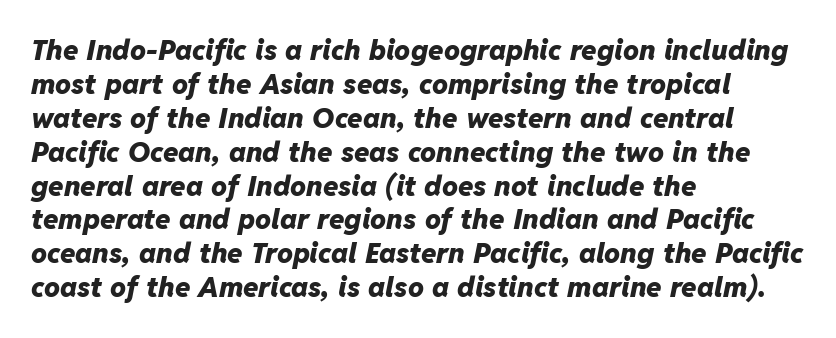
{"italic": "yes", "lean": "right", "slant_degrees": 11, "bold": "yes", "weight": "heavy", "width": "normal", "stroke_contrast": "low", "x_height": "medium", "monospaced": "no", "underline": "no", "align": "left", "line_spacing_ratio": 1.21, "letter_spacing": "normal", "letter_spacing_em": 0.0, "glyph_px": 28}
